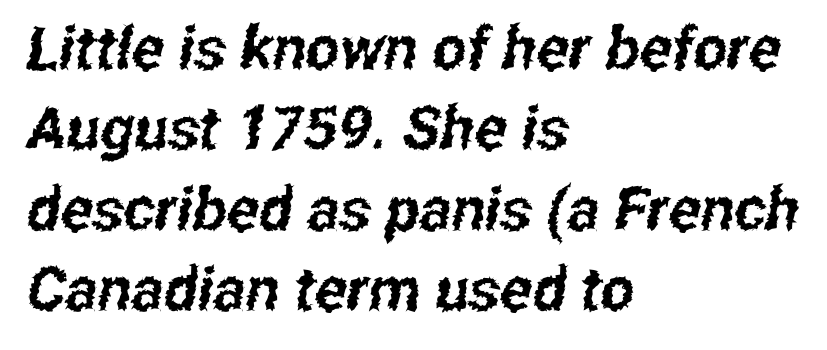
Has an underline been added? It has not. The block of text has a typical density, with ordinary space between rows. The type family on display is of the sans-serif kind. What stands out about the letter spacing? Nothing — it is the standard amount. Horizontally, the lines are justified to the leading edge only. The rendering uses natural spacing where letterforms have individual widths.
